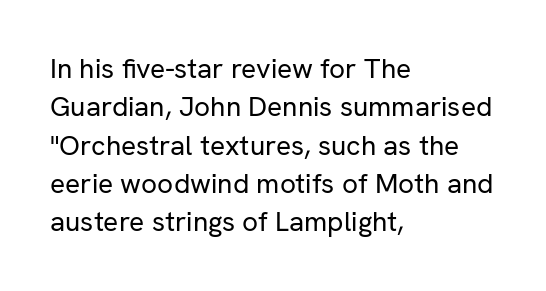
Q: Is the text bold? A: No.
Q: Is the text italic (slanted)? A: No, it is upright.
Q: Is the typeface a serif or a sans-serif typeface? A: Sans-serif.
Q: Is the text underlined? A: No.
Q: How is the paragraph aligned? A: Left-aligned.
Q: Is the spacing between letters normal or unusually wide? A: Normal.
Q: Is the spacing between lines tight, normal or loose? A: Normal.
Q: Width (condensed, normal, or wide)? A: Normal.
Q: Stroke contrast? A: Low.
Q: x-height? A: Medium.
Q: Monospaced? A: No.
